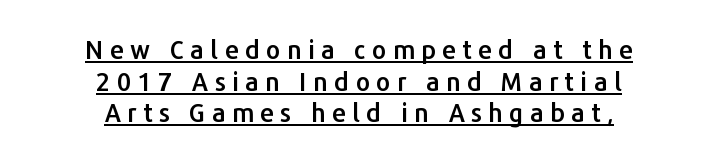
{"italic": "no", "underline": "yes", "align": "center", "line_spacing": "normal", "line_spacing_ratio": 1.27, "letter_spacing": "wide", "letter_spacing_em": 0.26, "glyph_px": 25}
